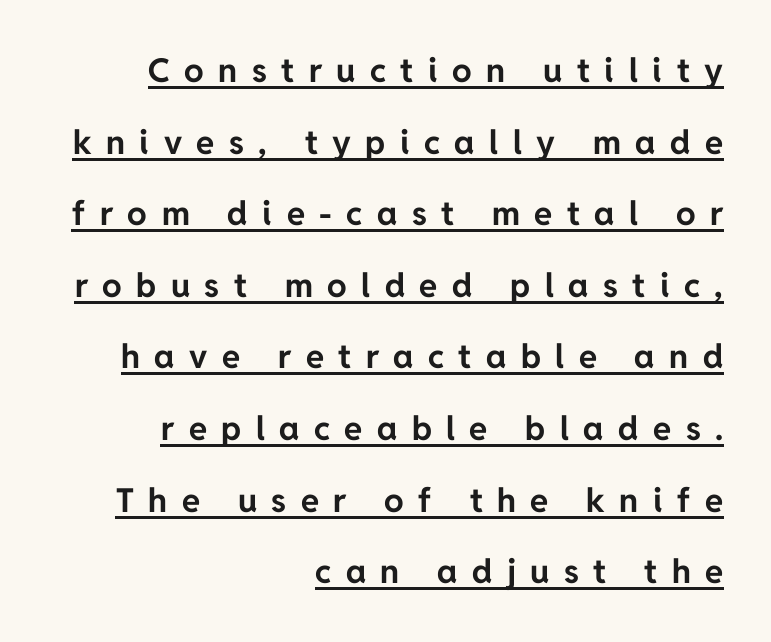
Vertical strokes here are truly vertical. Compared with a flush-left layout, this one pins lines to the opposite, right side. Descenders here cross a horizontal rule under the line. This sample uses a sans-serif face.
